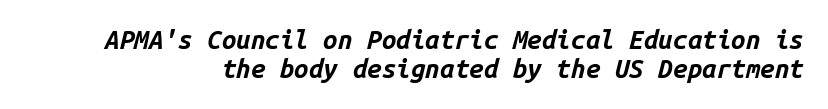
Q: Is the text bold? A: Yes.
Q: Is the text italic (slanted)? A: Yes, it leans right by about 14 degrees.
Q: Is the text underlined? A: No.
Q: Is the spacing between letters normal or unusually wide? A: Normal.
Q: Is the spacing between lines tight, normal or loose? A: Tight.
